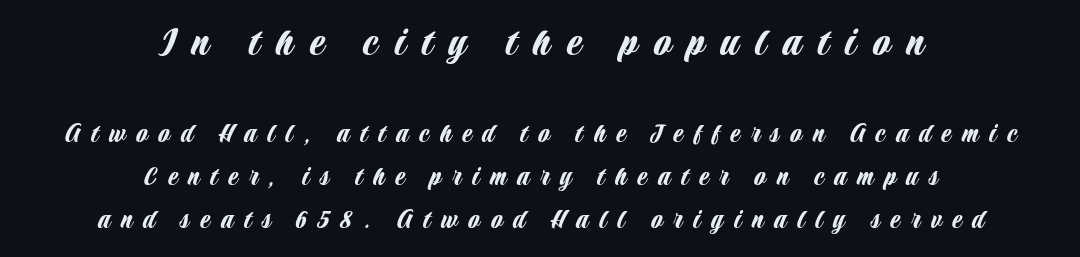
{"serif": "no", "width": "condensed", "stroke_contrast": "low", "x_height": "large", "monospaced": "no", "underline": "no", "align": "center", "line_spacing": "normal", "line_spacing_ratio": 1.48, "letter_spacing": "wide", "letter_spacing_em": 0.37, "larger_block": "first", "size_ratio": 1.52, "glyph_px": 44}
